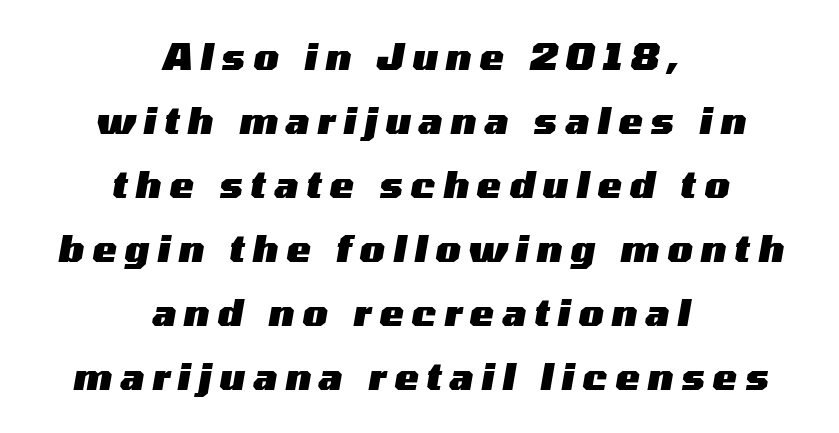
The image shows 36 px heavy, wide type, italic (leaning right); set centered, line spacing 1.78x, unusually wide letter spacing (+0.23 em), not underlined; medium stroke contrast and a medium x-height.
